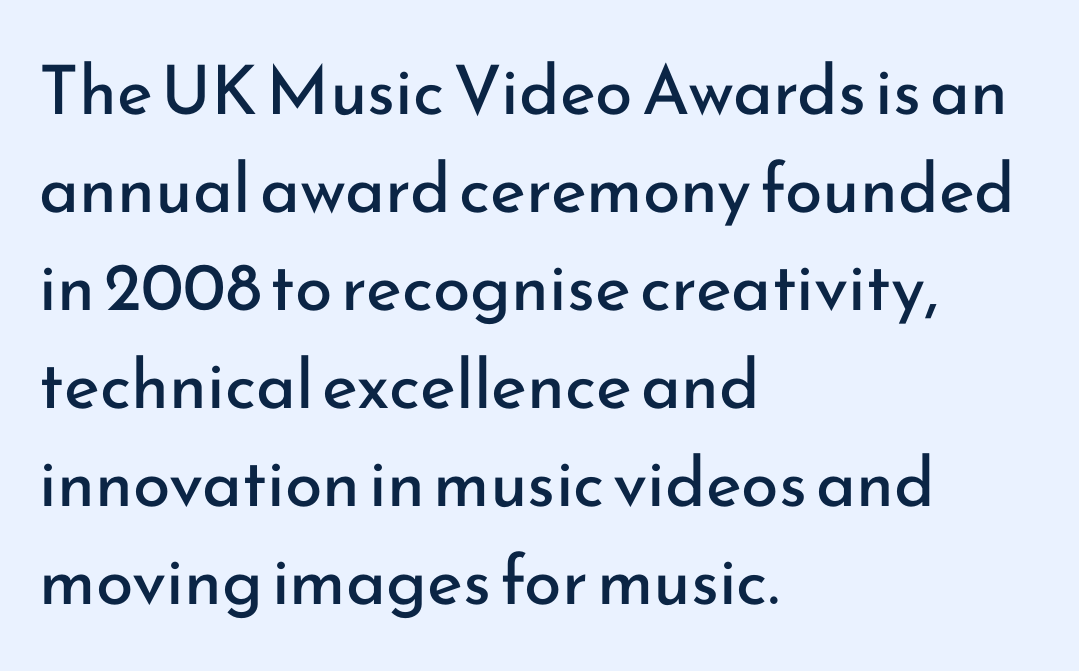
Q: Is the text bold? A: No.
Q: Is the text italic (slanted)? A: No, it is upright.
Q: Is the typeface a serif or a sans-serif typeface? A: Sans-serif.
Q: Is the text underlined? A: No.
Q: How is the paragraph aligned? A: Left-aligned.
Q: Is the spacing between letters normal or unusually wide? A: Normal.
Q: Is the spacing between lines tight, normal or loose? A: Normal.
Q: Width (condensed, normal, or wide)? A: Normal.
Q: Stroke contrast? A: Low.
Q: x-height? A: Small.
Q: Monospaced? A: No.
